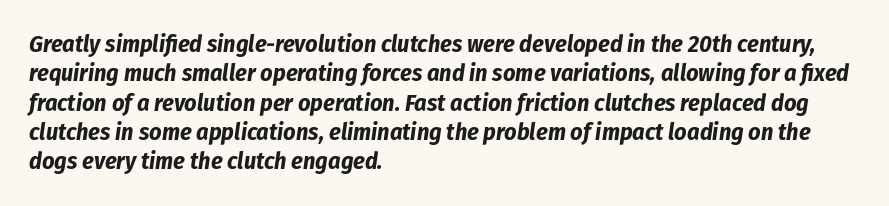
Q: Is the text bold? A: Yes.
Q: Is the text italic (slanted)? A: Yes, it leans right by about 8 degrees.
Q: Is the text underlined? A: No.
Q: How is the paragraph aligned? A: Left-aligned.
Q: Is the spacing between letters normal or unusually wide? A: Normal.
